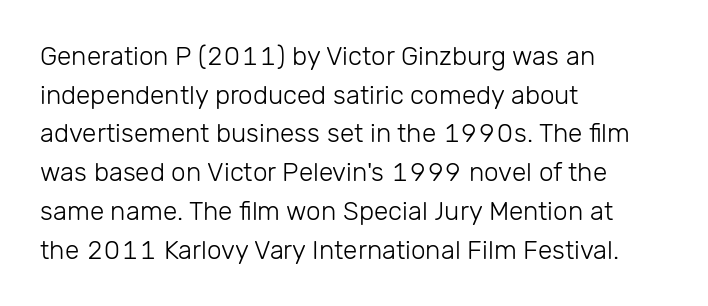
Posture: vertical. The weight tops out at a normal text grade. Words appear dense and cohesive because spacing is normal. If you drew a ruler down the left edge, every line would touch it. Line spacing here is normal. Underline: absent.
